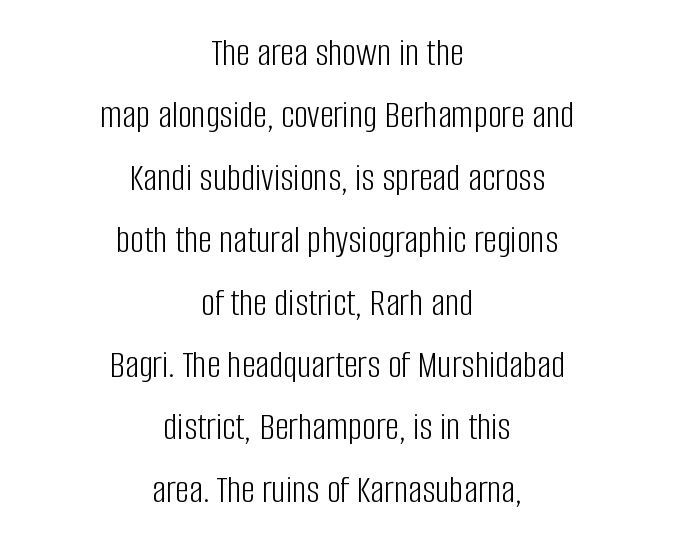
{"serif": "no", "italic": "no", "bold": "no", "weight": "light", "width": "condensed", "stroke_contrast": "low", "x_height": "large", "monospaced": "no", "underline": "no", "align": "center", "line_spacing": "normal", "line_spacing_ratio": 1.6, "letter_spacing": "normal", "letter_spacing_em": 0.0, "glyph_px": 39}
